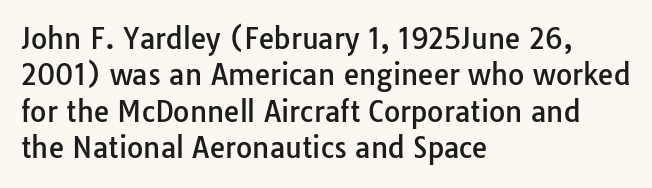
Q: Is the text italic (slanted)? A: No, it is upright.
Q: Is the typeface a serif or a sans-serif typeface? A: Sans-serif.
Q: Is the text underlined? A: No.
Q: How is the paragraph aligned? A: Left-aligned.
Q: Is the spacing between letters normal or unusually wide? A: Normal.
Q: Is the spacing between lines tight, normal or loose? A: Normal.
Q: Width (condensed, normal, or wide)? A: Normal.
Q: Stroke contrast? A: Low.
Q: x-height? A: Medium.
Q: Monospaced? A: No.
